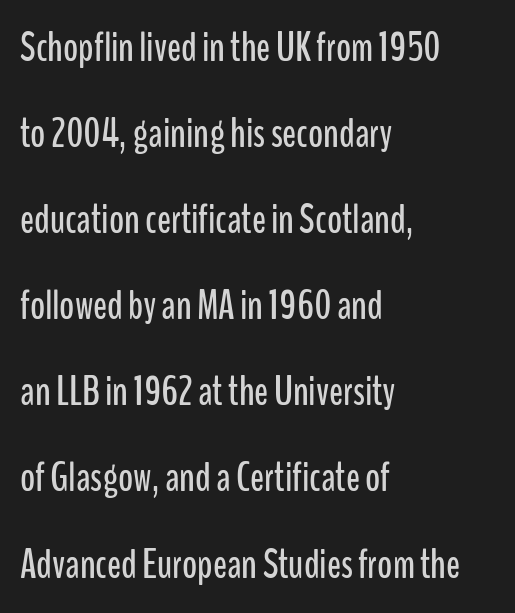
{"serif": "no", "italic": "no", "width": "condensed", "stroke_contrast": "low", "x_height": "medium", "monospaced": "no", "underline": "no", "align": "left", "line_spacing": "loose", "line_spacing_ratio": 2.1, "letter_spacing": "normal", "letter_spacing_em": 0.0, "glyph_px": 41}
